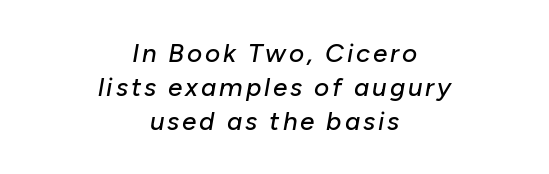
Q: Is the text italic (slanted)? A: Yes, it leans right by about 10 degrees.
Q: Is the text underlined? A: No.
Q: How is the paragraph aligned? A: Centered.
Q: Is the spacing between lines tight, normal or loose? A: Normal.
